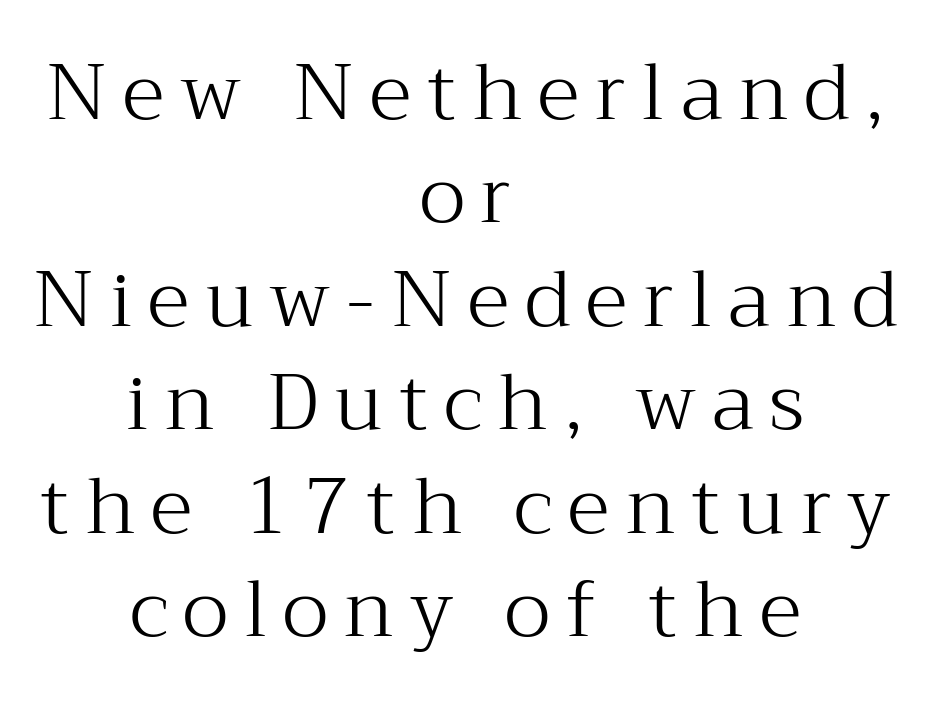
You could not count columns in this text — the font is proportionally spaced. A normal amount of white space separates one row of letters from the next. Short and long lines alike share a common midpoint. Nobody drew a line under any word here. Serif or sans? Serif — the stroke terminals have little feet. The tracking reads as deliberately expanded to a designer's eye.
